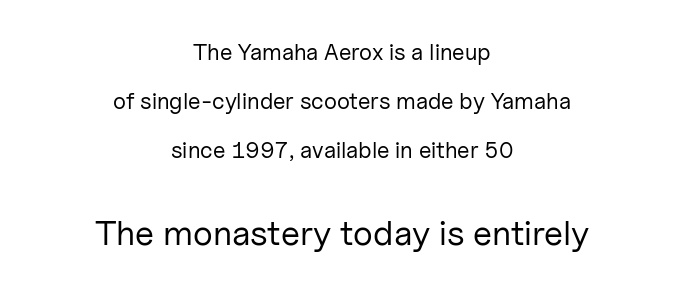
The image shows 35 px regular-weight sans-serif type, upright; set centered, loose line spacing (2.12x), normal letter spacing, not underlined; the second (bottom) block is 1.52x larger; low stroke contrast and a medium x-height.
